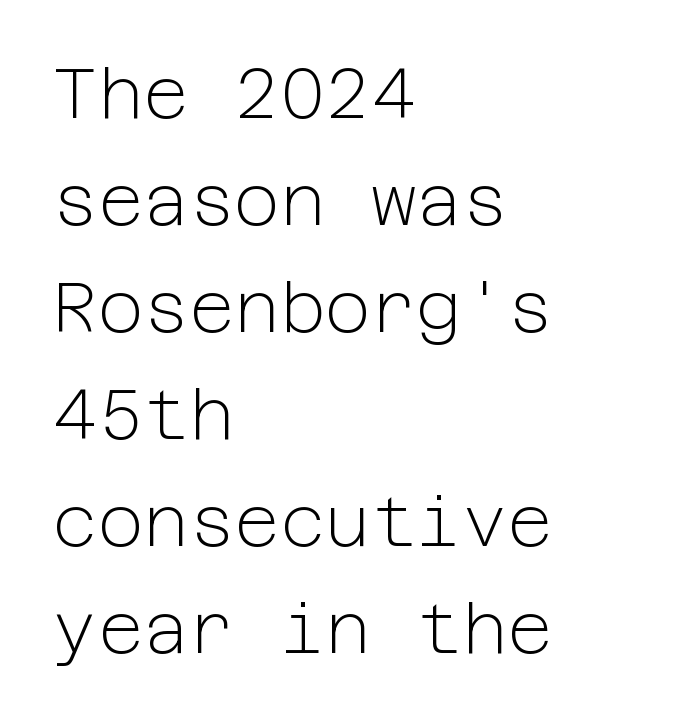
{"serif": "no", "italic": "no", "bold": "no", "weight": "light", "width": "normal", "stroke_contrast": "low", "x_height": "medium", "underline": "no", "align": "left", "line_spacing": "normal", "line_spacing_ratio": 1.53, "letter_spacing": "normal", "letter_spacing_em": 0.0, "glyph_px": 70}
